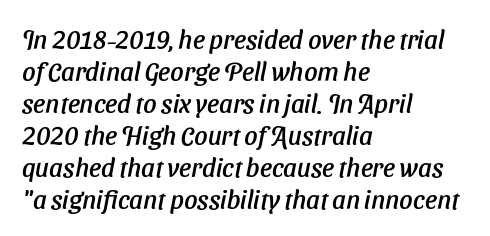
{"italic": "yes", "lean": "right", "slant_degrees": 11, "underline": "no", "align": "left", "line_spacing_ratio": 1.23, "letter_spacing": "normal", "letter_spacing_em": 0.0, "glyph_px": 26}
